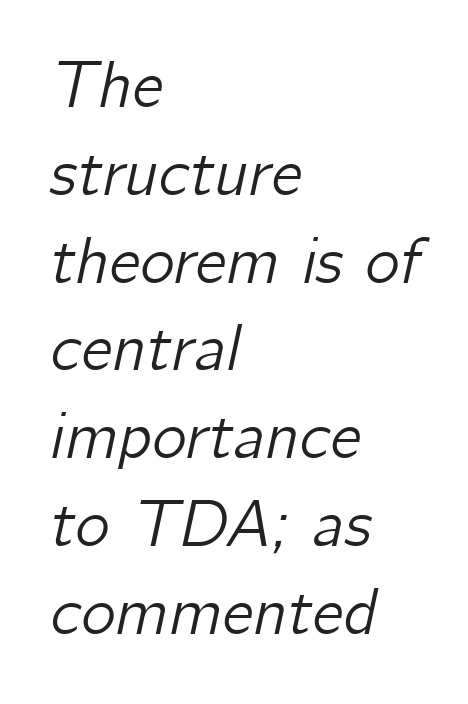
Each word holds together tightly as a unit, with standard inter-letter gaps. Check under the words: just untouched page. Which margin do the lines hug? The left one — the right edge is uneven. Is this a fixed-width face? No — the glyphs have proportional, varying widths. A typesetter would mark this as italic.
